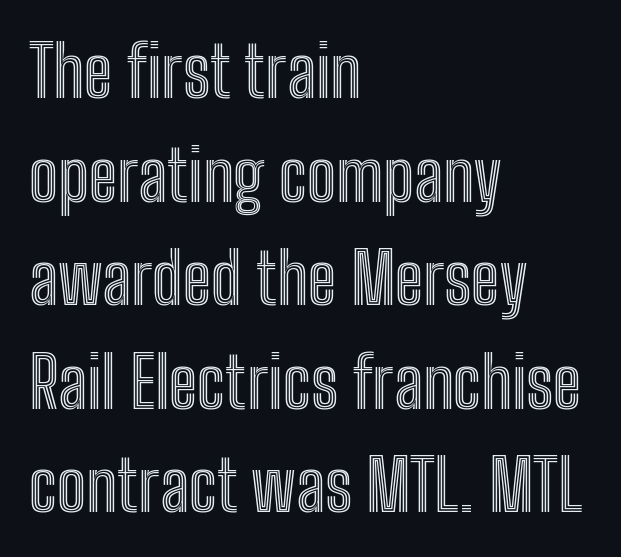
{"italic": "no", "width": "condensed", "x_height": "medium", "monospaced": "no", "underline": "no", "align": "left", "line_spacing": "normal", "line_spacing_ratio": 1.48, "letter_spacing": "normal", "letter_spacing_em": 0.0, "glyph_px": 70}
